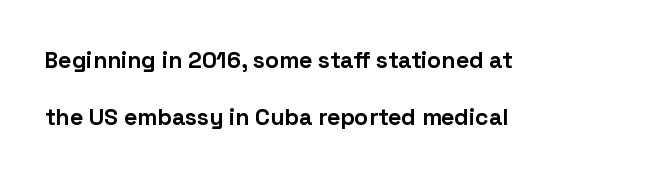
The image shows 23 px bold type, upright; set left-aligned, loose line spacing (2.47x), normal letter spacing, not underlined.
